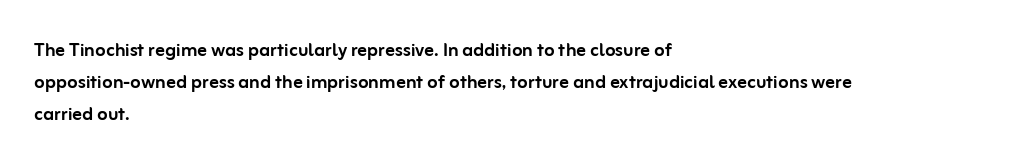
No italicization has been applied; the sample stays upright. The vertical gap from one line to the next is medium. Standard letterfit; no display-style spreading of the glyphs. The passage is arranged the way most books set body copy — flush left. Rule under the text: the space is simply empty.
